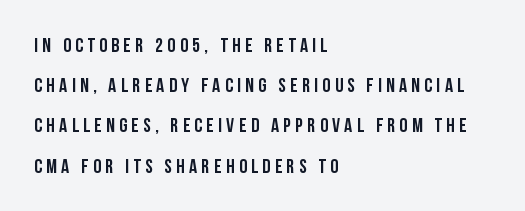
The passage is arranged the way most books set body copy — flush left. These lines stand farther apart than default settings would place them. Display-style spreading of the glyphs; the letterfit is very open. Honestly, there is no underline to notice here at all.
